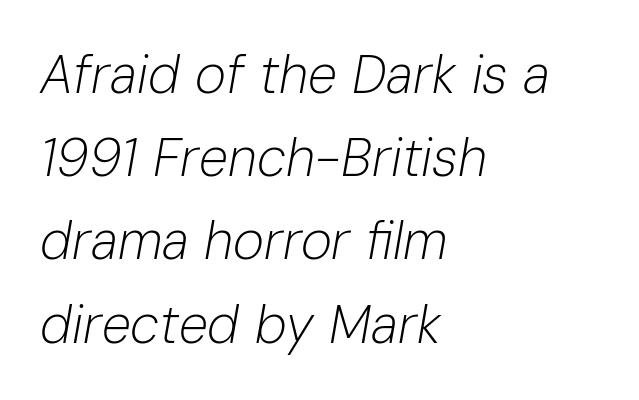
Q: Is the text bold? A: No.
Q: Is the text italic (slanted)? A: Yes, it leans right by about 10 degrees.
Q: Is the text underlined? A: No.
Q: How is the paragraph aligned? A: Left-aligned.
Q: Is the spacing between letters normal or unusually wide? A: Normal.
Q: Is the spacing between lines tight, normal or loose? A: Normal.
Q: Width (condensed, normal, or wide)? A: Normal.
Q: Stroke contrast? A: Low.
Q: x-height? A: Medium.
Q: Monospaced? A: No.
